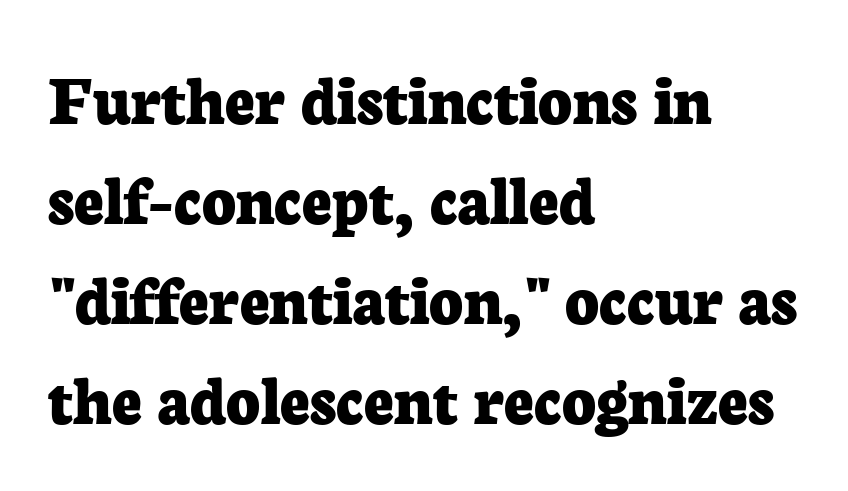
{"serif": "yes", "italic": "no", "bold": "yes", "weight": "bold", "width": "normal", "stroke_contrast": "low", "x_height": "medium", "monospaced": "no", "underline": "no", "align": "left", "line_spacing": "normal", "line_spacing_ratio": 1.37, "letter_spacing": "normal", "letter_spacing_em": 0.0, "glyph_px": 73}
